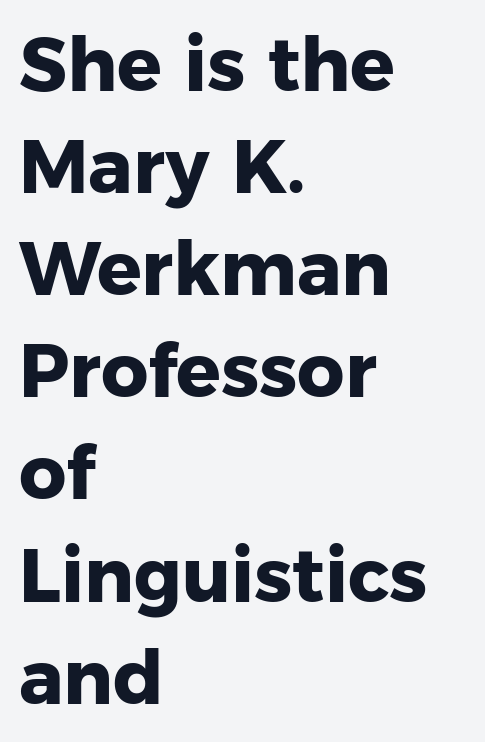
The face used here is proportionally spaced, like ordinary book or web type. Alignment: flush left. How are the letters spaced? Ordinarily, with no added tracking. Vertical strokes here are truly vertical. Vertically, the passage feels balanced, rows spaced as you'd expect.
